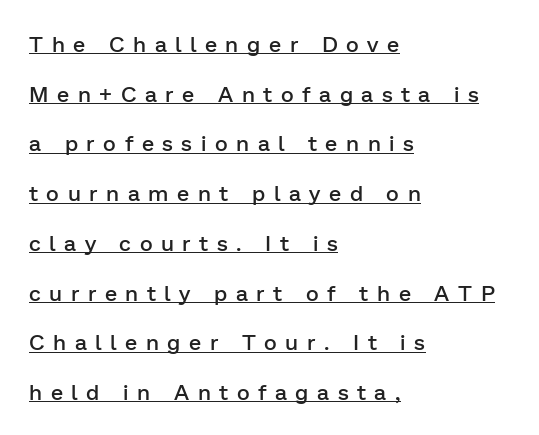
Q: Is the text bold? A: Semi-bold.
Q: Is the text italic (slanted)? A: No, it is upright.
Q: Is the text underlined? A: Yes.
Q: How is the paragraph aligned? A: Left-aligned.
Q: Is the spacing between letters normal or unusually wide? A: Unusually wide.
Q: Is the spacing between lines tight, normal or loose? A: Loose.
